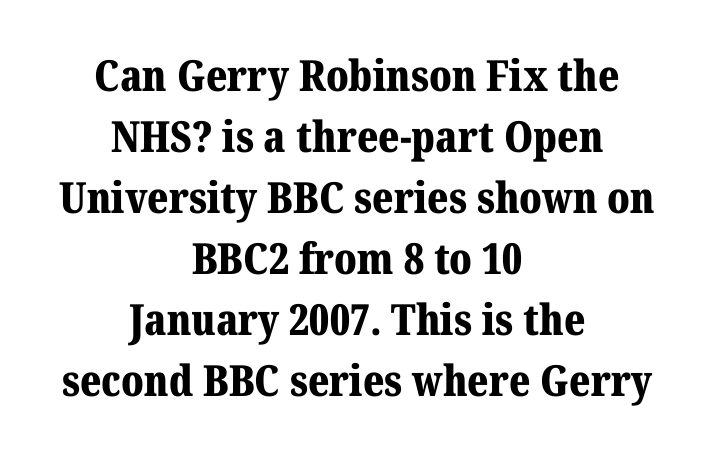
The image shows 43 px bold serif type, upright; set centered, normal line spacing (1.42x), normal letter spacing, not underlined; medium stroke contrast and a medium x-height.
